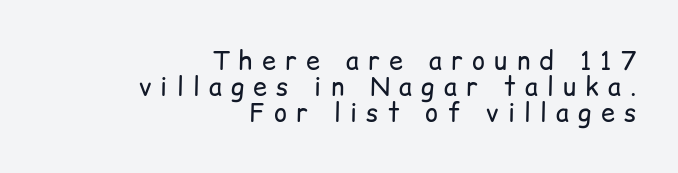
The image shows 25 px text type, upright; set right-aligned, tight line spacing (1.05x), unusually wide letter spacing (+0.37 em), not underlined.
